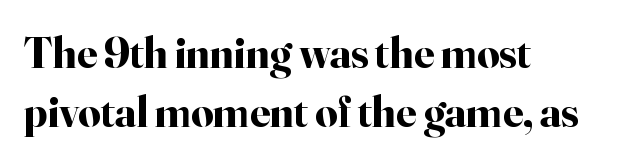
Tracking value appears to be zero — textbook default spacing. Summary of vertical rhythm: regular, with standard interline spacing. Vertical strokes here are truly vertical. Decoration check: the copy has no underline. The paragraph shown leans on its left margin.
